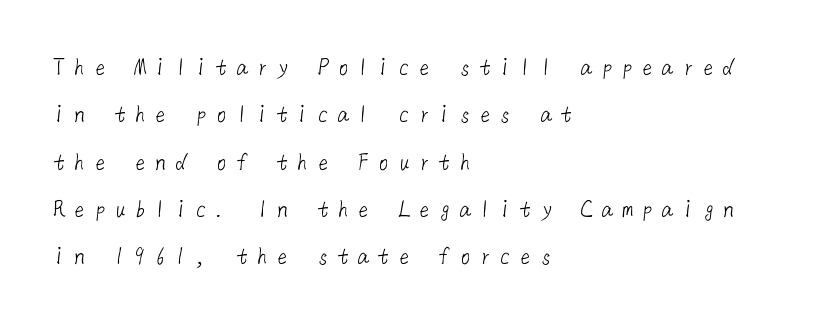
Q: Is the text bold? A: No.
Q: Is the text underlined? A: No.
Q: How is the paragraph aligned? A: Left-aligned.
Q: Is the spacing between letters normal or unusually wide? A: Unusually wide.
